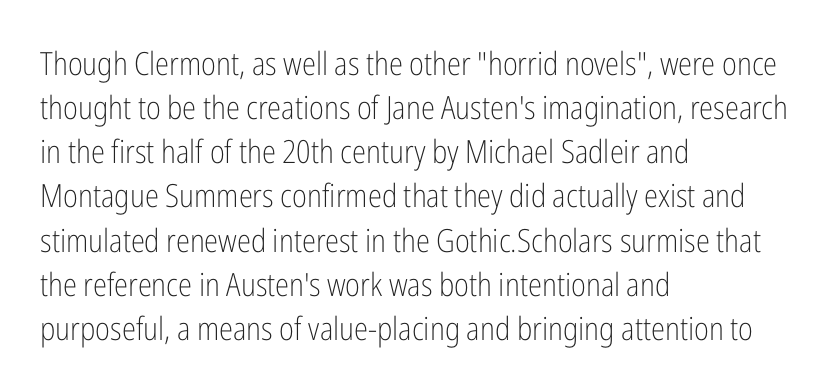
The image shows 32 px light, condensed sans-serif type, upright; set left-aligned, normal line spacing (1.38x), normal letter spacing, not underlined; low stroke contrast and a medium x-height.
